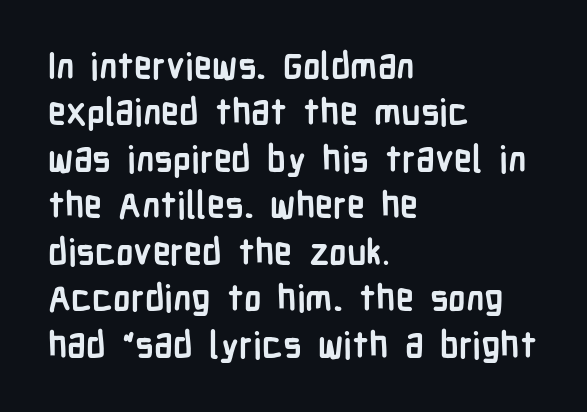
{"serif": "no", "italic": "no", "bold": "yes", "weight": "semibold", "width": "condensed", "stroke_contrast": "low", "x_height": "medium", "monospaced": "no", "underline": "no", "align": "left", "line_spacing": "normal", "line_spacing_ratio": 1.29, "letter_spacing": "normal", "letter_spacing_em": 0.0, "glyph_px": 36}
